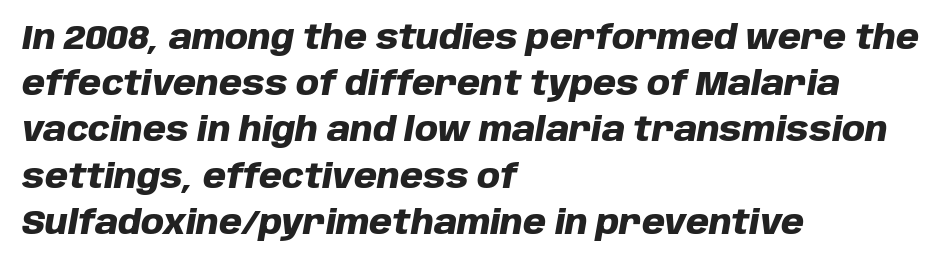
Q: Is the text bold? A: Yes.
Q: Is the text italic (slanted)? A: Yes, it leans right by about 10 degrees.
Q: Is the text underlined? A: No.
Q: How is the paragraph aligned? A: Left-aligned.
Q: Is the spacing between letters normal or unusually wide? A: Normal.
Q: Is the spacing between lines tight, normal or loose? A: Normal.
Q: Width (condensed, normal, or wide)? A: Normal.
Q: Stroke contrast? A: Low.
Q: x-height? A: Large.
Q: Monospaced? A: No.
